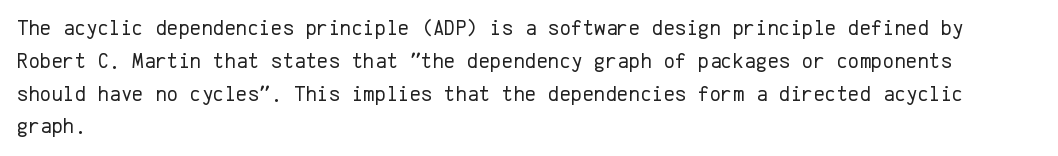
{"italic": "no", "bold": "no", "underline": "no", "align": "left", "line_spacing": "normal", "line_spacing_ratio": 1.49, "letter_spacing": "normal", "letter_spacing_em": 0.0, "glyph_px": 22}
